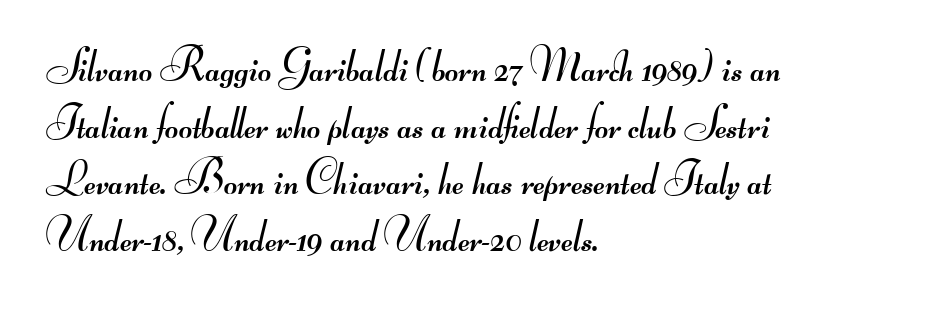
Quick note: underline off. The letters look calm and open, with moderate or lighter stems. The letters sit at their default tracking, neither squeezed nor spread. This is sans-serif lettering, the kind often seen on screens and signage.
